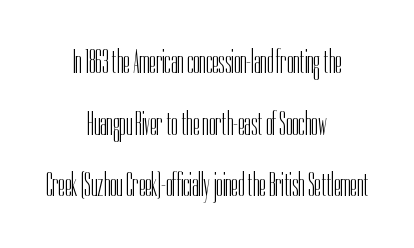
{"serif": "no", "italic": "no", "bold": "no", "weight": "light", "width": "condensed", "stroke_contrast": "low", "x_height": "medium", "monospaced": "no", "underline": "no", "align": "center", "line_spacing_ratio": 1.87, "letter_spacing": "normal", "letter_spacing_em": 0.0, "glyph_px": 33}
